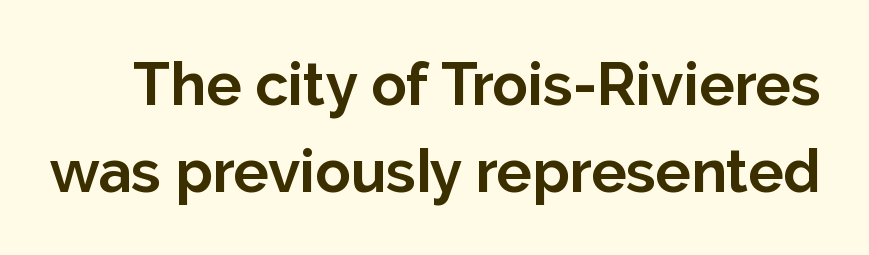
{"serif": "no", "italic": "no", "bold": "yes", "weight": "bold", "width": "normal", "stroke_contrast": "low", "x_height": "medium", "monospaced": "no", "underline": "no", "line_spacing": "normal", "line_spacing_ratio": 1.47, "letter_spacing": "normal", "letter_spacing_em": 0.0, "glyph_px": 59}
